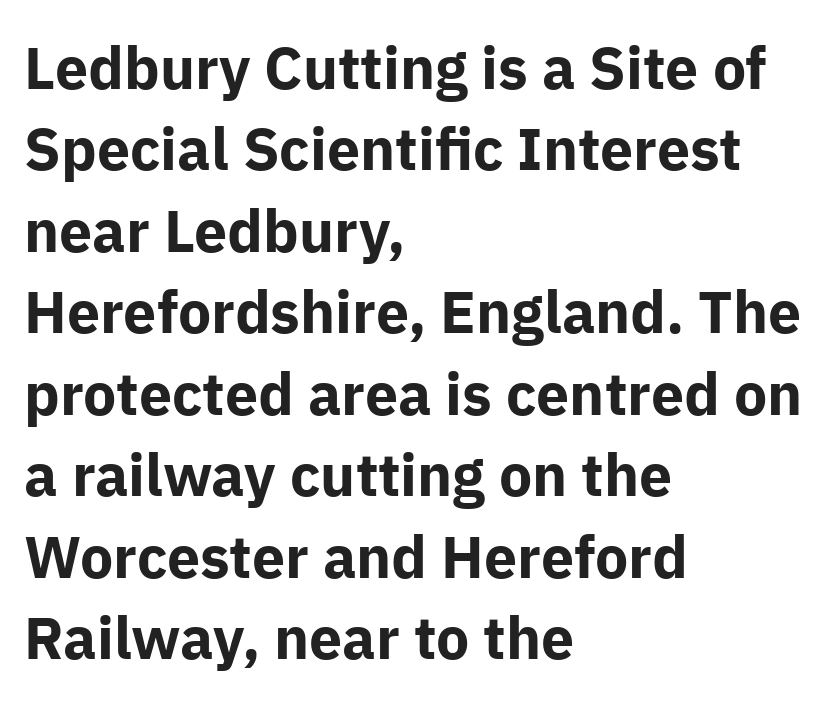
{"serif": "no", "italic": "no", "bold": "yes", "weight": "bold", "width": "normal", "stroke_contrast": "low", "x_height": "medium", "monospaced": "no", "underline": "no", "align": "left", "line_spacing": "normal", "line_spacing_ratio": 1.38, "letter_spacing": "normal", "letter_spacing_em": 0.0, "glyph_px": 59}
